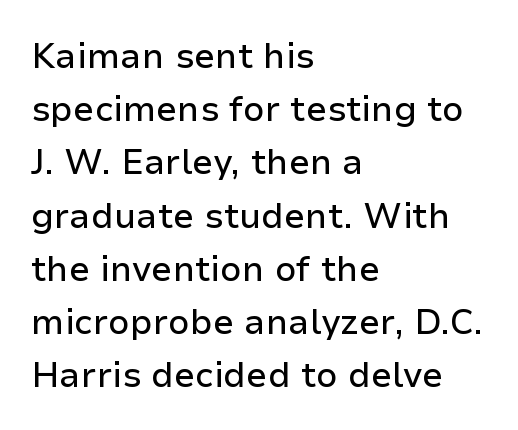
The image shows 35 px sans-serif type, upright; set left-aligned, normal line spacing (1.52x), normal letter spacing, not underlined; low stroke contrast and a medium x-height.
